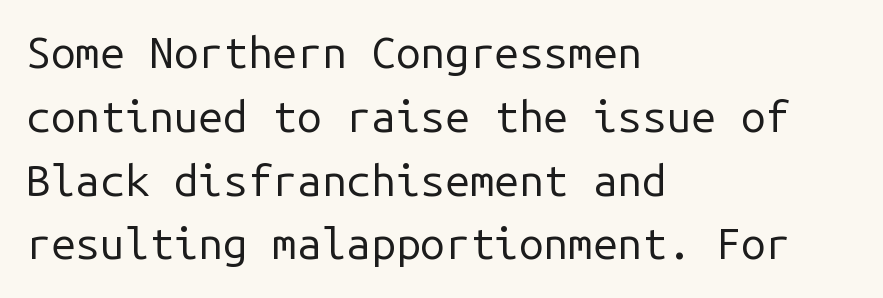
The image shows 44 px regular-weight sans-serif type, upright, monospaced; set left-aligned, normal line spacing (1.45x), normal letter spacing, not underlined; low stroke contrast and a medium x-height.
